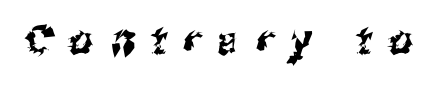
The image shows 41 px condensed sans-serif type; set unusually wide letter spacing (+0.43 em), not underlined; medium stroke contrast and a medium x-height.
